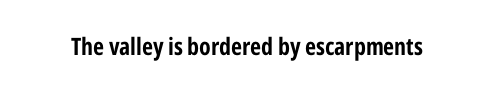
{"italic": "no", "bold": "yes", "underline": "no", "letter_spacing": "normal", "letter_spacing_em": 0.0, "glyph_px": 24}
